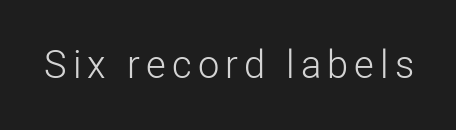
No heavy texture on the line: the type isn't bold. This sample uses an upright cut, with every glyph sitting square on the baseline. Nothing sits at the stroke ends, so this counts as sans-serif. Lines of text with bare space underneath. Looks like regular typesetting: each glyph gets only the width it needs.
